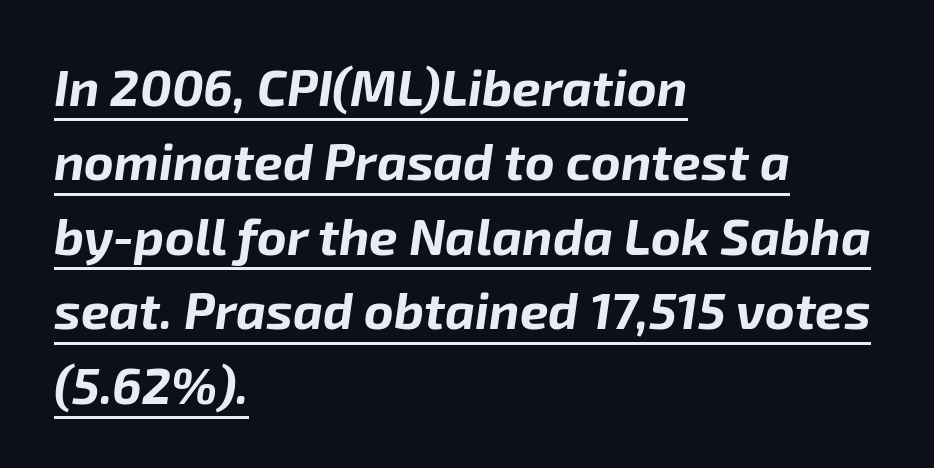
The image shows 51 px bold type, italic (leaning right); set left-aligned, normal line spacing (1.46x), normal letter spacing, underlined; low stroke contrast and a medium x-height.
